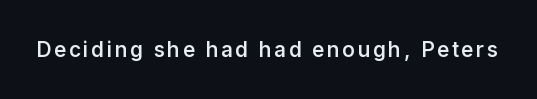
Q: Is the text bold? A: Semi-bold.
Q: Is the text italic (slanted)? A: No, it is upright.
Q: Is the text underlined? A: No.
